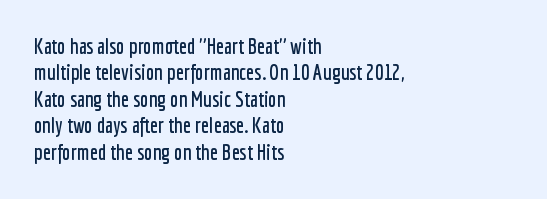
The image shows 21 px text type, upright; set left-aligned, normal line spacing (1.26x), normal letter spacing, not underlined.
